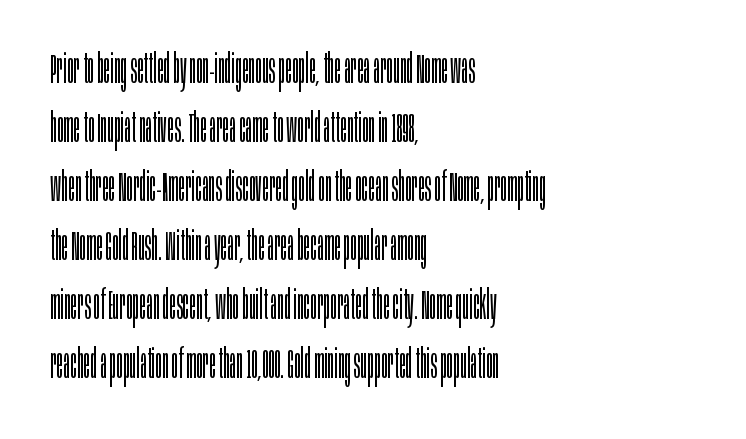
Q: Is the text bold? A: No.
Q: Is the text italic (slanted)? A: No, it is upright.
Q: Is the typeface a serif or a sans-serif typeface? A: Sans-serif.
Q: Is the text underlined? A: No.
Q: How is the paragraph aligned? A: Left-aligned.
Q: Is the spacing between letters normal or unusually wide? A: Normal.
Q: Is the spacing between lines tight, normal or loose? A: Normal.
Q: Width (condensed, normal, or wide)? A: Condensed.
Q: Stroke contrast? A: Low.
Q: x-height? A: Large.
Q: Monospaced? A: No.
